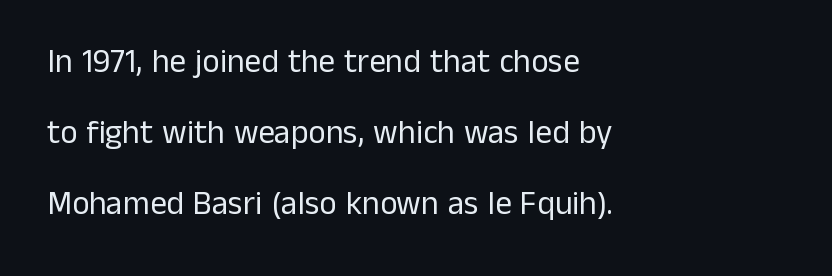
The font's upright variant was chosen for this text. Ink coverage per letter is moderate at most. This sample uses plain, unmodified letter spacing. Descenders are the only things crossing below the line. Line spacing here is loose.
